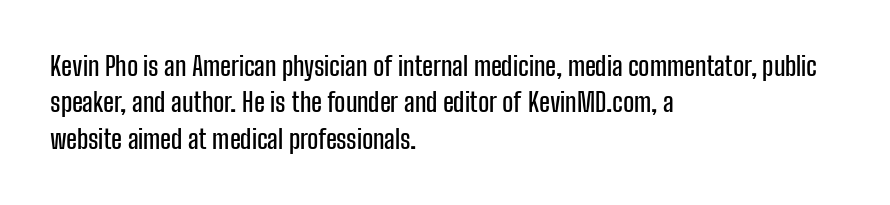
Q: Is the text italic (slanted)? A: No, it is upright.
Q: Is the text underlined? A: No.
Q: How is the paragraph aligned? A: Left-aligned.
Q: Is the spacing between letters normal or unusually wide? A: Normal.
Q: Is the spacing between lines tight, normal or loose? A: Normal.
